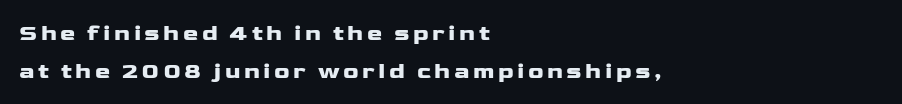
{"italic": "no", "bold": "yes", "underline": "no", "align": "left", "line_spacing": "normal", "line_spacing_ratio": 1.65, "glyph_px": 23}
